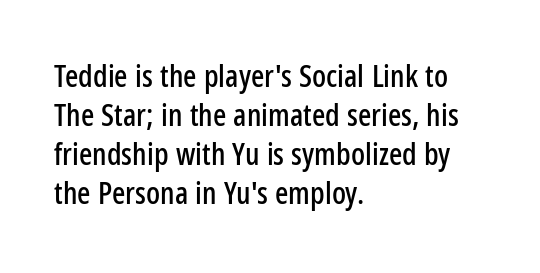
Successive baselines arrive at the customary interval. I'd call this a sans setting — the letters go barefoot. Posture: vertical. A typesetter would call this proportional, since set widths differ per character. Underline: absent.
